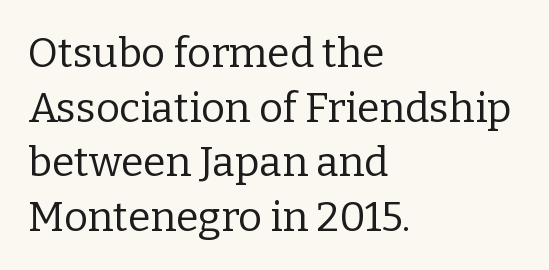
The image shows 41 px regular-weight serif type, upright; set left-aligned, normal line spacing (1.33x), normal letter spacing, not underlined; low stroke contrast and a medium x-height.
